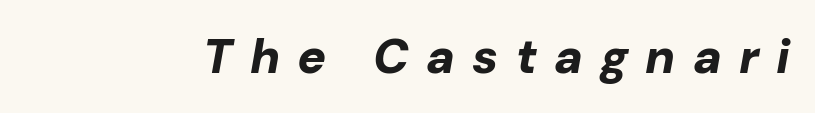
Q: Is the text bold? A: Yes.
Q: Is the text italic (slanted)? A: Yes, it leans right by about 10 degrees.
Q: Is the text underlined? A: No.
Q: Is the spacing between letters normal or unusually wide? A: Unusually wide.
Q: Width (condensed, normal, or wide)? A: Normal.
Q: Stroke contrast? A: Low.
Q: x-height? A: Medium.
Q: Monospaced? A: No.
